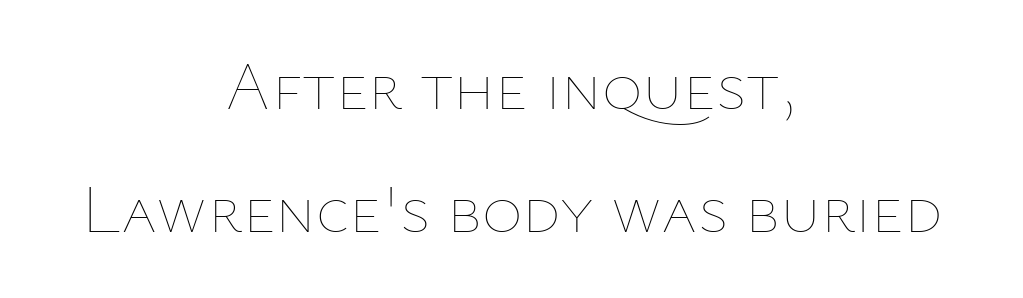
The image shows 69 px thin type, upright; set centered, line spacing 1.78x, normal letter spacing, not underlined; low stroke contrast and a medium x-height.
